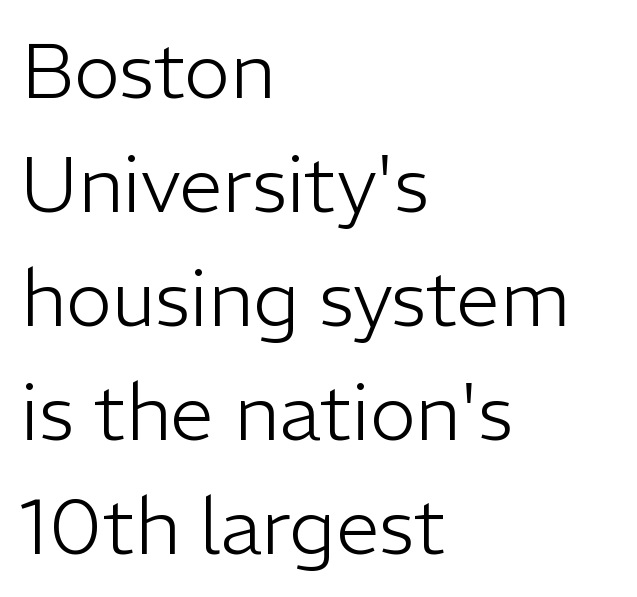
Q: Is the text bold? A: No.
Q: Is the text italic (slanted)? A: No, it is upright.
Q: Is the typeface a serif or a sans-serif typeface? A: Sans-serif.
Q: Is the text underlined? A: No.
Q: How is the paragraph aligned? A: Left-aligned.
Q: Is the spacing between letters normal or unusually wide? A: Normal.
Q: Is the spacing between lines tight, normal or loose? A: Normal.
Q: Width (condensed, normal, or wide)? A: Normal.
Q: Stroke contrast? A: Low.
Q: x-height? A: Medium.
Q: Monospaced? A: No.
